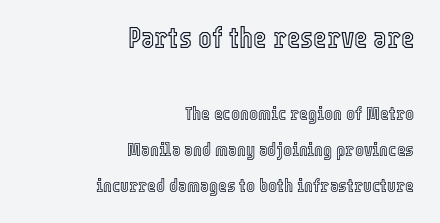
Q: Is the text italic (slanted)? A: No, it is upright.
Q: Is the text underlined? A: No.
Q: How is the paragraph aligned? A: Right-aligned.
Q: Is the spacing between letters normal or unusually wide? A: Normal.
Q: Is the spacing between lines tight, normal or loose? A: Loose.
Q: Which block of text is set in a larger size, the first (top) or the second (bottom)? A: The first (top) one.
Q: Width (condensed, normal, or wide)? A: Condensed.
Q: x-height? A: Medium.
Q: Monospaced? A: No.
